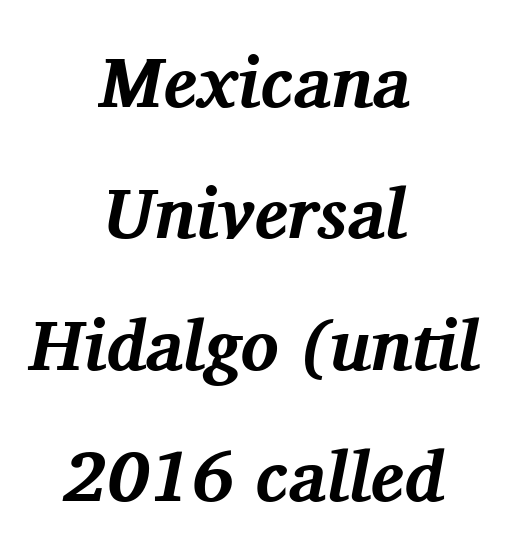
{"serif": "yes", "italic": "yes", "lean": "right", "slant_degrees": 11, "bold": "yes", "weight": "bold", "width": "normal", "stroke_contrast": "medium", "x_height": "medium", "monospaced": "no", "underline": "no", "align": "center", "line_spacing_ratio": 1.85, "letter_spacing": "normal", "letter_spacing_em": 0.0, "glyph_px": 71}
